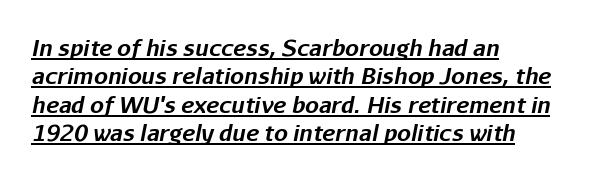
{"italic": "yes", "lean": "right", "slant_degrees": 11, "bold": "yes", "underline": "yes", "align": "left", "line_spacing": "normal", "line_spacing_ratio": 1.29, "letter_spacing": "normal", "letter_spacing_em": 0.0, "glyph_px": 22}
